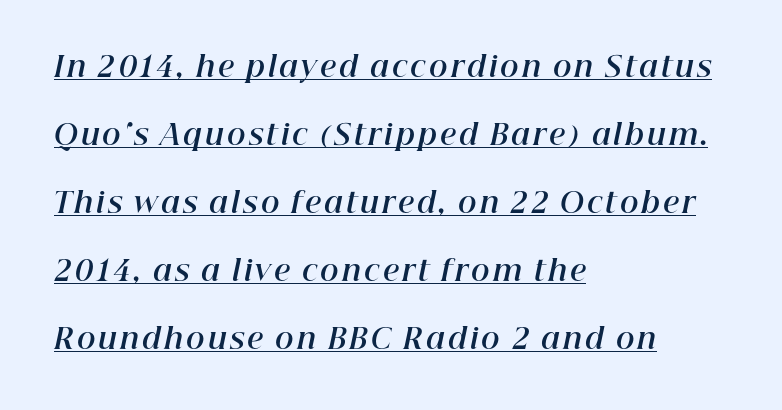
The image shows 28 px bold type, italic (leaning right); set left-aligned, loose line spacing (2.43x), underlined; high stroke contrast and a medium x-height.
